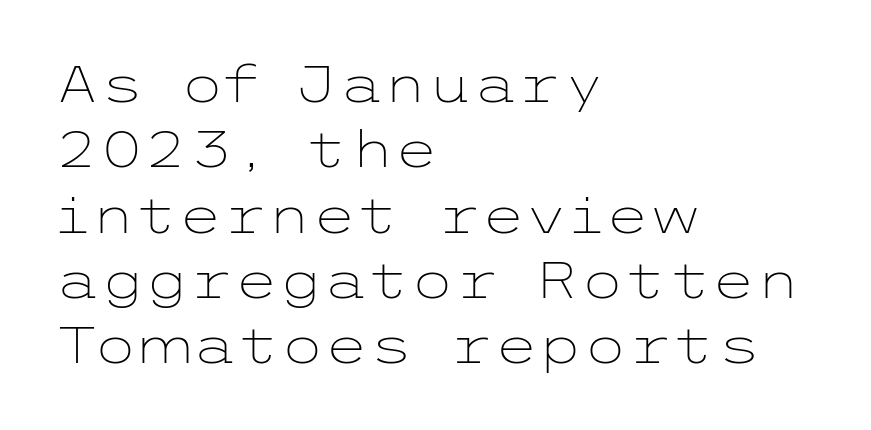
Nothing unusual about the tracking: characters are spaced as the font intends. The leading is moderate, giving the passage an even texture. What kind of face is this? One without serifs — a sans. Nope, not italic — everything's standing straight. All the whitespace from short lines collects on the right.
